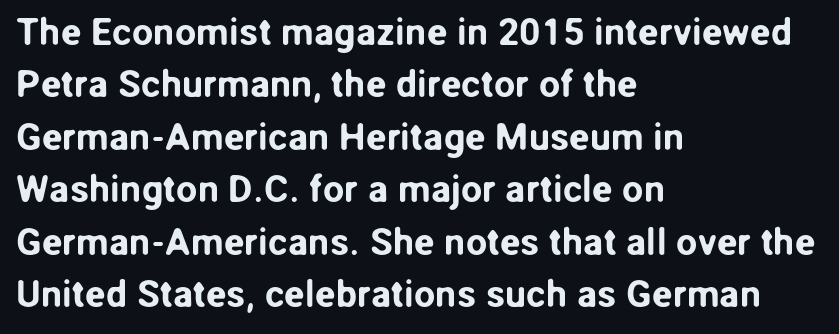
Q: Is the text italic (slanted)? A: No, it is upright.
Q: Is the typeface a serif or a sans-serif typeface? A: Sans-serif.
Q: Is the text underlined? A: No.
Q: How is the paragraph aligned? A: Left-aligned.
Q: Is the spacing between letters normal or unusually wide? A: Normal.
Q: Is the spacing between lines tight, normal or loose? A: Normal.
Q: Width (condensed, normal, or wide)? A: Normal.
Q: Stroke contrast? A: Low.
Q: x-height? A: Medium.
Q: Monospaced? A: No.
